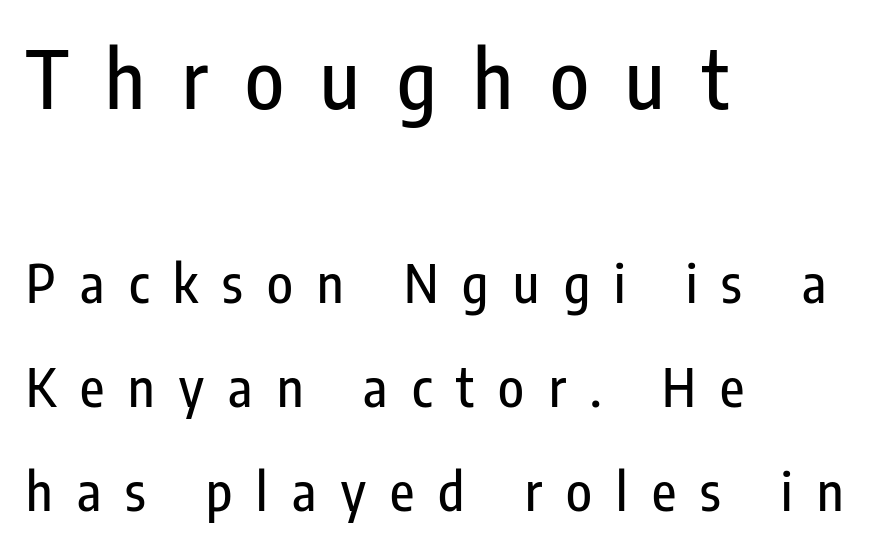
The image shows 80 px condensed sans-serif type, upright; set left-aligned, loose line spacing (1.97x), unusually wide letter spacing (+0.46 em), not underlined; the first (top) block is 1.51x larger; low stroke contrast and a medium x-height.
